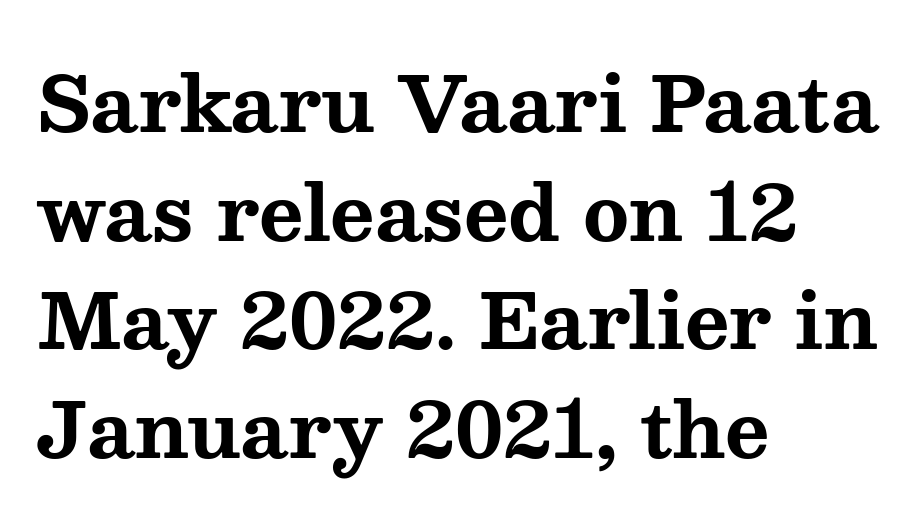
Each new line begins a customary step beneath the previous one. Each letter keeps its own natural width here, so spacing adapts to shape. Note: serifs present on the glyphs. Does extra space separate the letters? No, they use regular spacing. The paragraph shown leans on its left margin. Heft: maximum for text — a bold.
